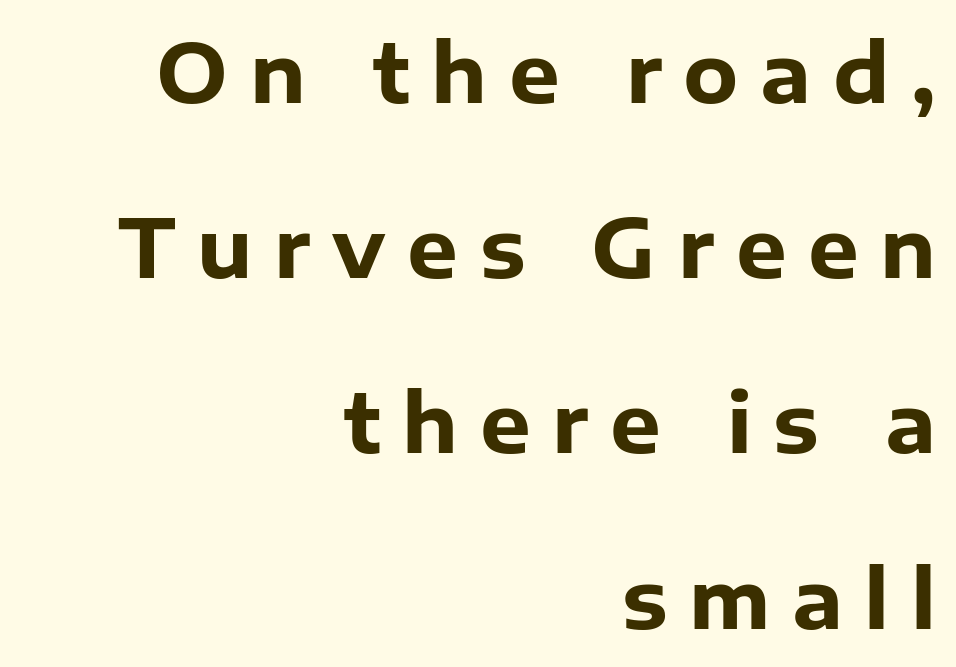
{"serif": "no", "italic": "no", "bold": "yes", "weight": "heavy", "width": "normal", "stroke_contrast": "low", "x_height": "medium", "monospaced": "no", "underline": "no", "align": "right", "line_spacing": "loose", "line_spacing_ratio": 2.19, "letter_spacing": "wide", "letter_spacing_em": 0.27, "glyph_px": 80}
